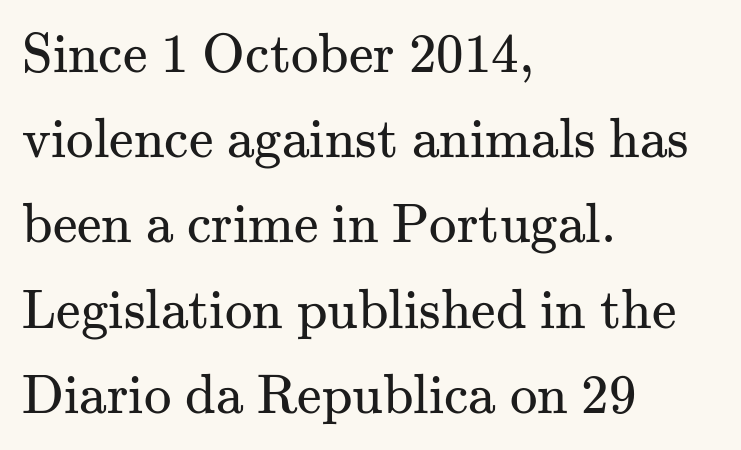
Q: Is the text bold? A: No.
Q: Is the text italic (slanted)? A: No, it is upright.
Q: Is the typeface a serif or a sans-serif typeface? A: Serif.
Q: Is the text underlined? A: No.
Q: How is the paragraph aligned? A: Left-aligned.
Q: Is the spacing between letters normal or unusually wide? A: Normal.
Q: Is the spacing between lines tight, normal or loose? A: Normal.
Q: Width (condensed, normal, or wide)? A: Normal.
Q: Stroke contrast? A: Medium.
Q: x-height? A: Small.
Q: Monospaced? A: No.
